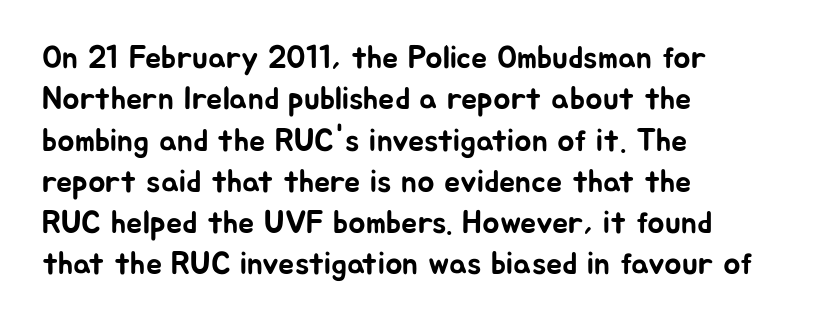
{"serif": "no", "italic": "no", "width": "normal", "stroke_contrast": "low", "x_height": "medium", "monospaced": "no", "underline": "no", "align": "left", "line_spacing": "normal", "line_spacing_ratio": 1.29, "letter_spacing": "normal", "letter_spacing_em": 0.0, "glyph_px": 32}
